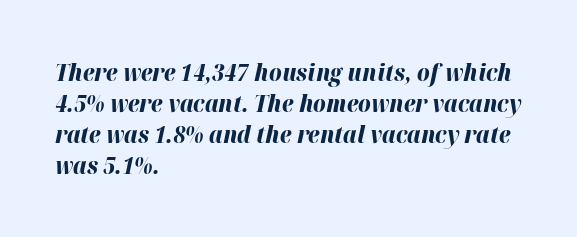
Q: Is the text bold? A: Yes.
Q: Is the text italic (slanted)? A: Yes, it leans right by about 12 degrees.
Q: Is the text underlined? A: No.
Q: How is the paragraph aligned? A: Left-aligned.
Q: Is the spacing between letters normal or unusually wide? A: Normal.
Q: Is the spacing between lines tight, normal or loose? A: Normal.
